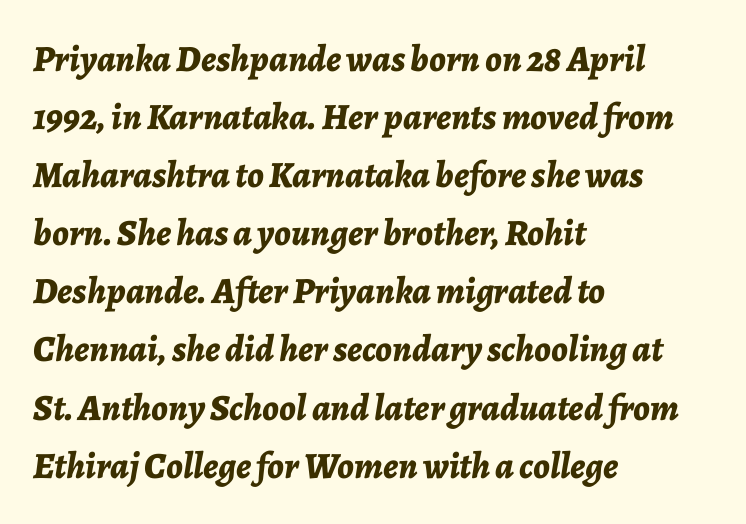
Q: Is the text bold? A: Yes.
Q: Is the text italic (slanted)? A: Yes, it leans right by about 7 degrees.
Q: Is the text underlined? A: No.
Q: How is the paragraph aligned? A: Left-aligned.
Q: Is the spacing between letters normal or unusually wide? A: Normal.
Q: Is the spacing between lines tight, normal or loose? A: Normal.
Q: Width (condensed, normal, or wide)? A: Normal.
Q: Stroke contrast? A: Low.
Q: x-height? A: Medium.
Q: Monospaced? A: No.
